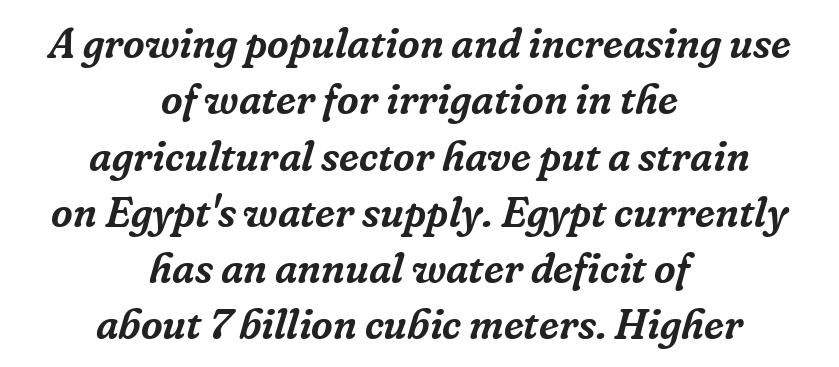
Only glyphs here, with clear space below each row. Leftover space on each line is divided equally before and after the words. A typesetter would mark this as italic. The face used here is proportionally spaced, like ordinary book or web type.
